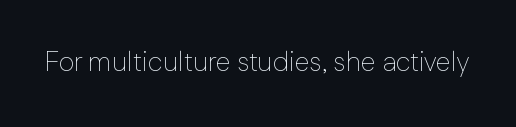
Has an underline been added? It has not. The type is set solid horizontally, with unmodified tracking. The characters are drawn with everyday or finer stroke widths. Every character sits straight up, as roman type does.
